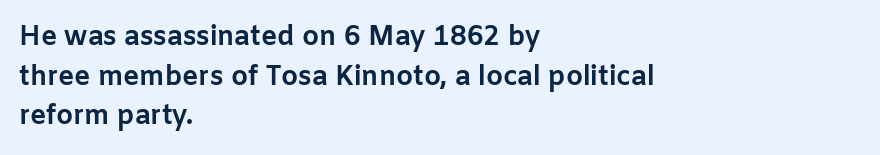
The image shows 27 px bold type, upright; set left-aligned, normal line spacing (1.47x), normal letter spacing, not underlined.
